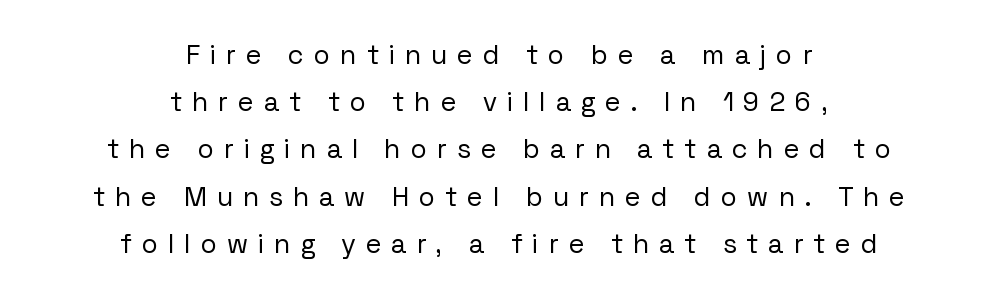
Q: Is the text bold? A: No.
Q: Is the text italic (slanted)? A: No, it is upright.
Q: Is the text underlined? A: No.
Q: How is the paragraph aligned? A: Centered.
Q: Is the spacing between letters normal or unusually wide? A: Unusually wide.
